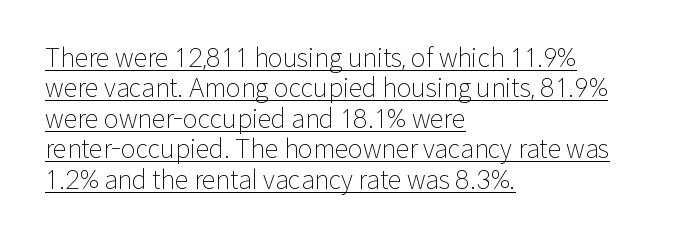
Q: Is the text bold? A: No.
Q: Is the text italic (slanted)? A: No, it is upright.
Q: Is the text underlined? A: Yes.
Q: How is the paragraph aligned? A: Left-aligned.
Q: Is the spacing between letters normal or unusually wide? A: Normal.
